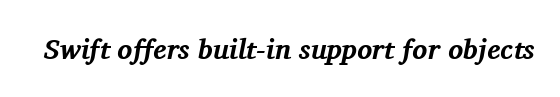
{"serif": "yes", "italic": "yes", "lean": "right", "slant_degrees": 11, "bold": "yes", "weight": "bold", "width": "normal", "stroke_contrast": "medium", "x_height": "medium", "monospaced": "no", "underline": "no", "letter_spacing": "normal", "letter_spacing_em": 0.0, "glyph_px": 28}
